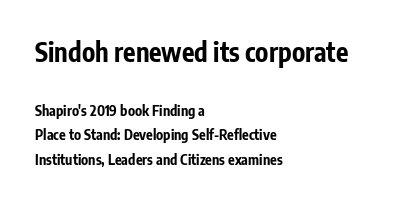
{"italic": "no", "bold": "yes", "underline": "no", "align": "left", "line_spacing_ratio": 1.74, "letter_spacing": "normal", "letter_spacing_em": 0.0, "larger_block": "first", "size_ratio": 1.86, "glyph_px": 26}
